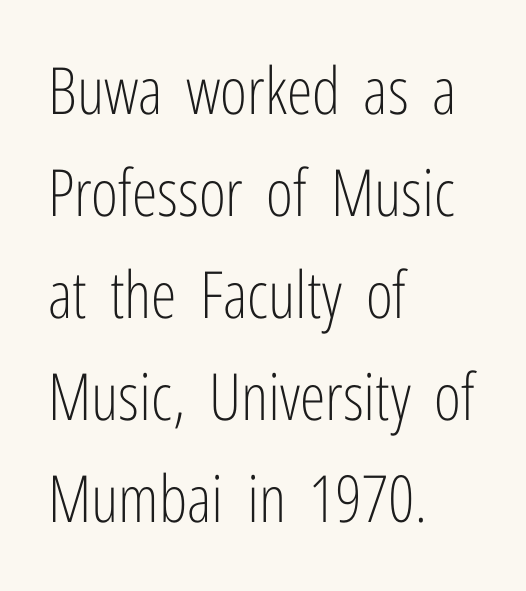
{"serif": "no", "italic": "no", "bold": "no", "weight": "light", "width": "condensed", "stroke_contrast": "low", "x_height": "medium", "monospaced": "no", "underline": "no", "align": "left", "line_spacing": "normal", "line_spacing_ratio": 1.57, "letter_spacing": "normal", "letter_spacing_em": 0.0, "glyph_px": 65}
